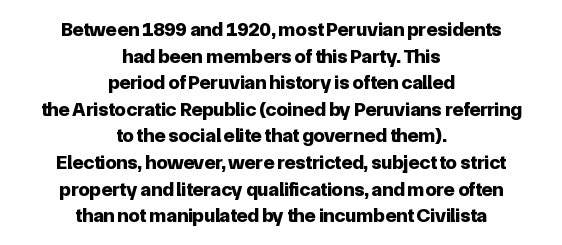
{"italic": "no", "bold": "yes", "underline": "no", "align": "center", "line_spacing": "normal", "line_spacing_ratio": 1.33, "letter_spacing": "normal", "letter_spacing_em": 0.0, "glyph_px": 20}
